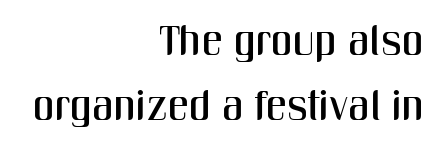
{"serif": "no", "italic": "no", "width": "condensed", "stroke_contrast": "medium", "x_height": "medium", "monospaced": "no", "underline": "no", "align": "right", "line_spacing": "normal", "line_spacing_ratio": 1.54, "letter_spacing": "normal", "letter_spacing_em": 0.0, "glyph_px": 42}
